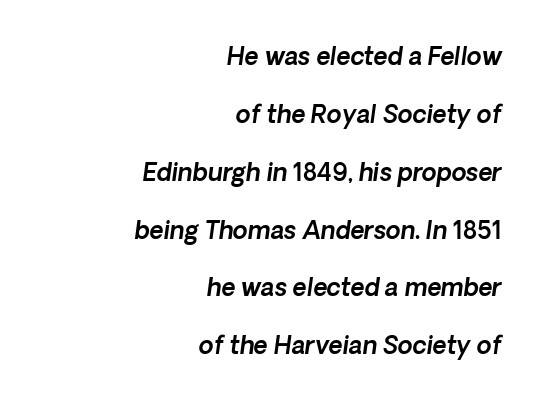
The image shows 24 px text type; set right-aligned, loose line spacing (2.41x), normal letter spacing, not underlined.
